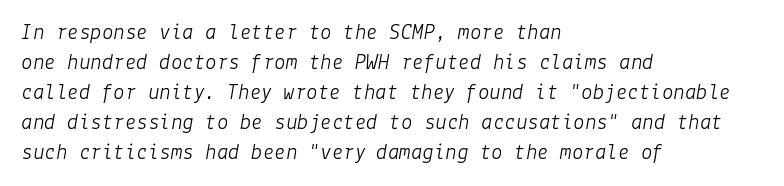
The ragged edge is on the right, which tells us the setting is flush left. The gaps between neighbouring characters are ordinary and unremarkable. Beneath every word, the page is bare. Stems here are at most as thick as an everyday book face.
